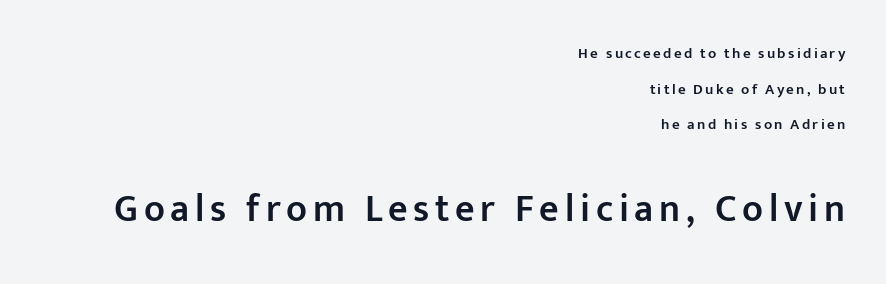
The image shows 38 px semibold sans-serif type, upright; set right-aligned, loose line spacing (2.37x), not underlined; the second (bottom) block is 2.53x larger; low stroke contrast and a medium x-height.
